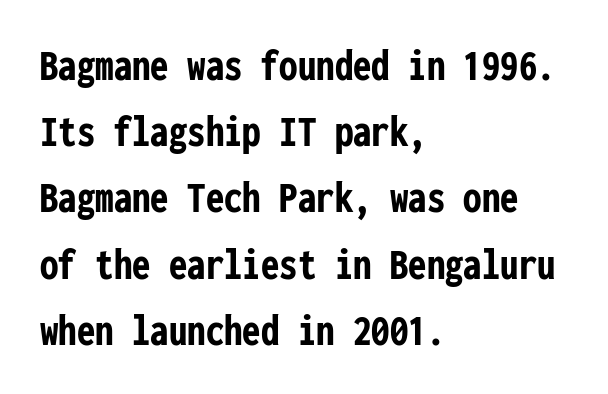
The image shows 46 px semibold, condensed sans-serif type, upright, monospaced; set left-aligned, normal line spacing (1.44x), normal letter spacing, not underlined; low stroke contrast and a medium x-height.
